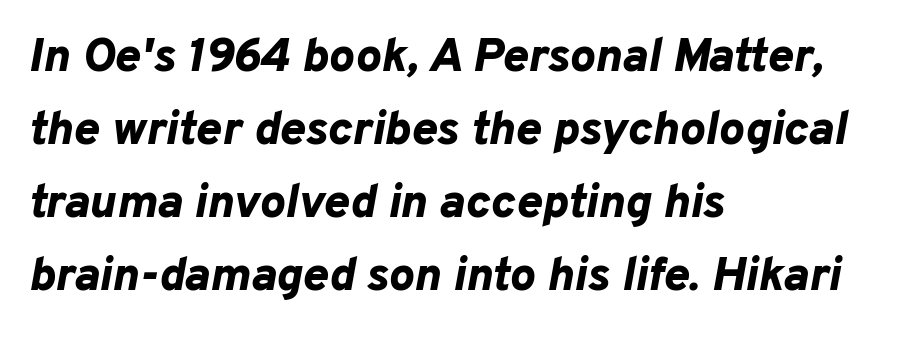
{"italic": "yes", "lean": "right", "slant_degrees": 10, "bold": "yes", "weight": "bold", "width": "normal", "stroke_contrast": "low", "x_height": "medium", "monospaced": "no", "underline": "no", "align": "left", "line_spacing": "normal", "line_spacing_ratio": 1.52, "letter_spacing": "normal", "letter_spacing_em": 0.0, "glyph_px": 48}
